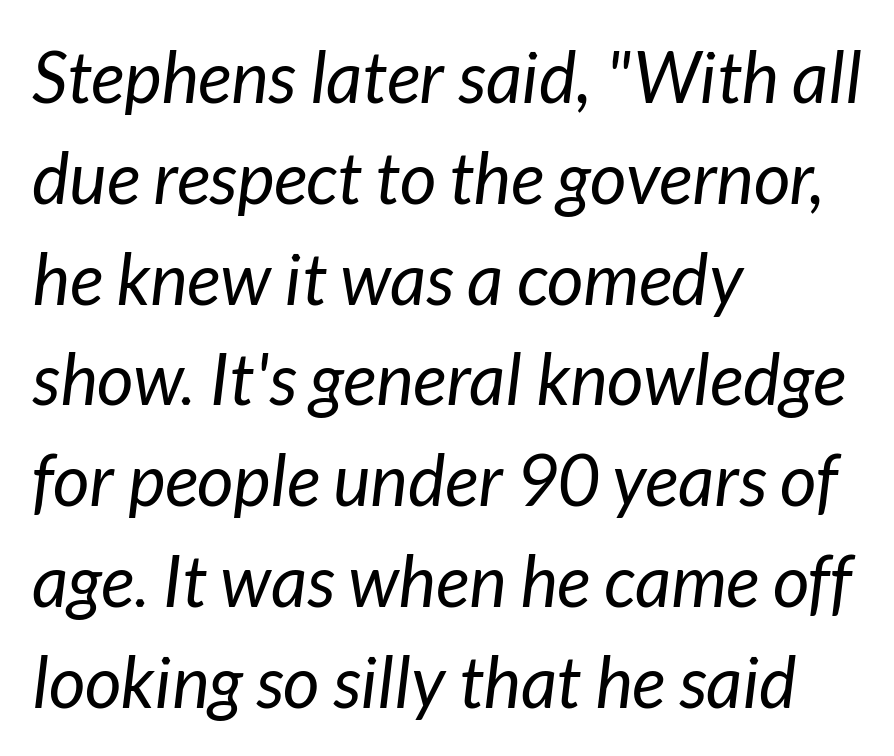
The image shows 71 px regular-weight type, italic (leaning right); set left-aligned, normal line spacing (1.42x), normal letter spacing, not underlined; low stroke contrast and a medium x-height.
